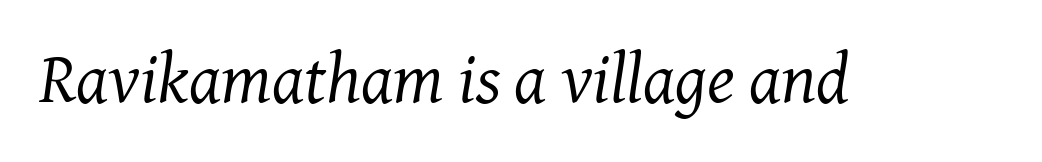
Observe the serifs anchoring each vertical stroke in this sample. Heaviness? Minimal to ordinary, like unemphasized prose. Is the letter spacing exaggerated? No — it looks like the ordinary default. Glance below the letters and you will spot only blank space.
